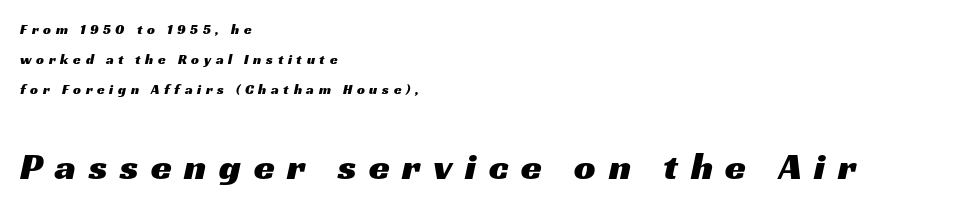
{"serif": "no", "width": "wide", "stroke_contrast": "medium", "x_height": "medium", "monospaced": "no", "underline": "no", "align": "left", "line_spacing": "loose", "line_spacing_ratio": 2.15, "letter_spacing": "wide", "letter_spacing_em": 0.33, "larger_block": "second", "size_ratio": 2.71, "glyph_px": 38}
